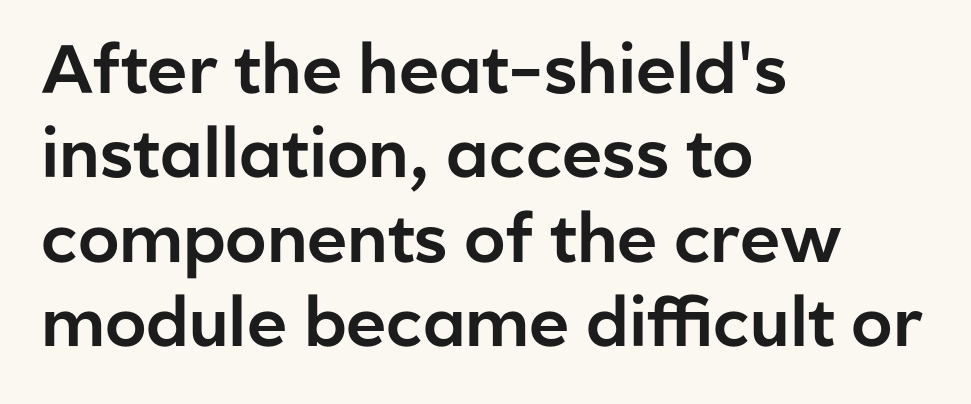
Q: Is the text italic (slanted)? A: No, it is upright.
Q: Is the typeface a serif or a sans-serif typeface? A: Sans-serif.
Q: Is the text underlined? A: No.
Q: How is the paragraph aligned? A: Left-aligned.
Q: Is the spacing between letters normal or unusually wide? A: Normal.
Q: Width (condensed, normal, or wide)? A: Normal.
Q: Stroke contrast? A: Low.
Q: x-height? A: Medium.
Q: Monospaced? A: No.
